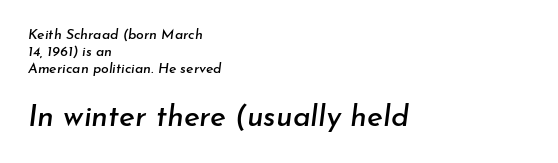
The image shows 30 px text type, italic (leaning right); set left-aligned, line spacing 1.22x, normal letter spacing, not underlined; the second (bottom) block is 2.14x larger; low stroke contrast and a small x-height.
